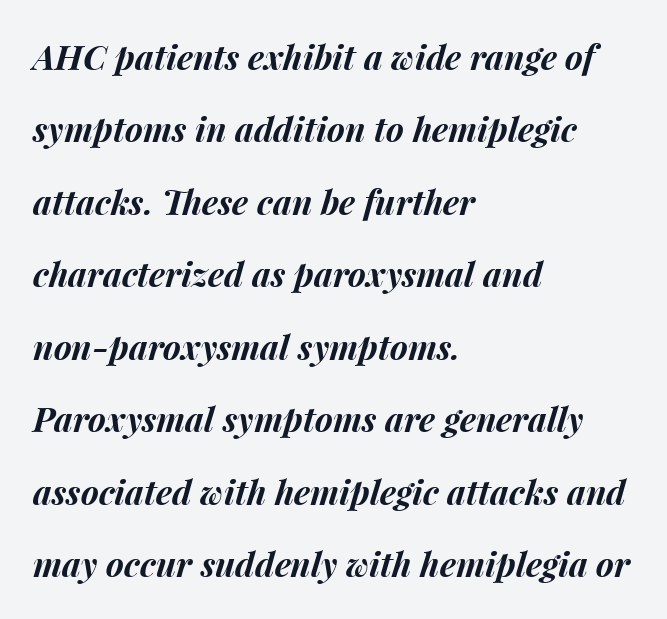
Decoration check: the copy has no underline. As a designer I'd log this as weight 700, bold. The paragraph has a hard left edge and a soft right edge. How would I describe the line gaps? Wide and relaxed. Students, note that the glyphs here touch the page at normal intervals.
